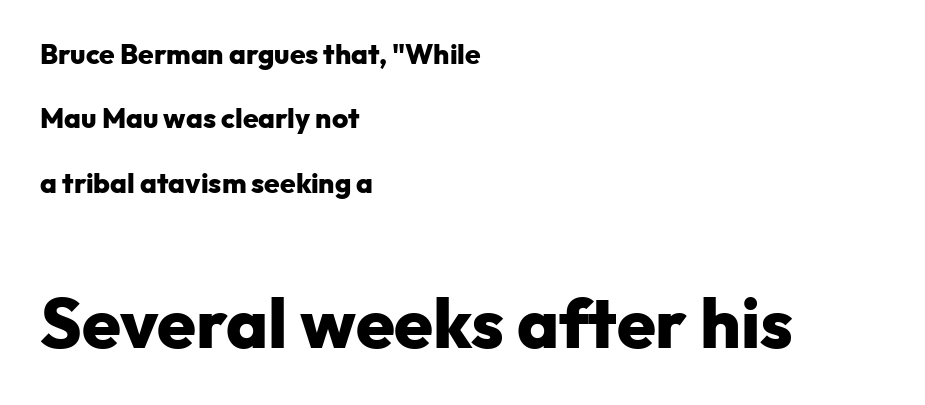
{"serif": "no", "italic": "no", "bold": "yes", "weight": "heavy", "width": "normal", "stroke_contrast": "low", "x_height": "medium", "monospaced": "no", "underline": "no", "align": "left", "line_spacing": "loose", "line_spacing_ratio": 2.3, "letter_spacing": "normal", "letter_spacing_em": 0.0, "larger_block": "second", "size_ratio": 2.5, "glyph_px": 70}
